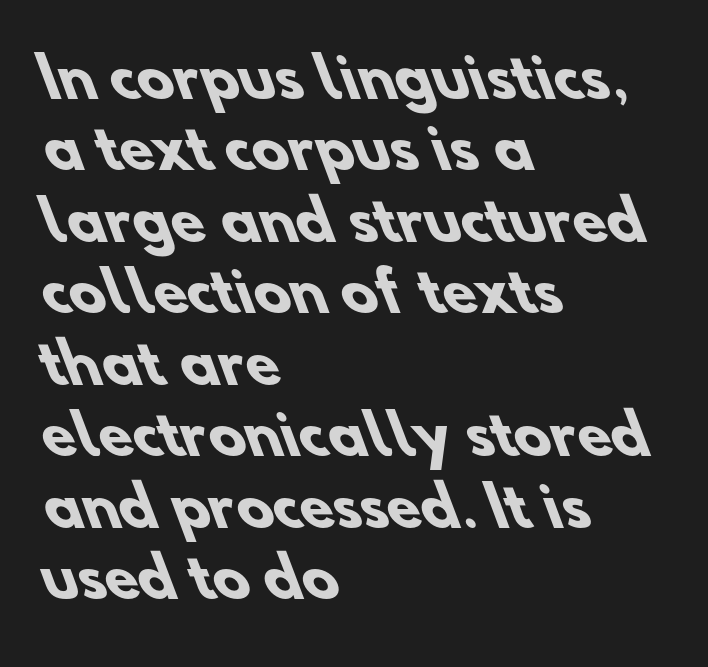
{"serif": "no", "bold": "yes", "weight": "heavy", "width": "normal", "stroke_contrast": "low", "x_height": "small", "monospaced": "no", "underline": "no", "align": "left", "line_spacing": "normal", "line_spacing_ratio": 1.3, "letter_spacing": "normal", "letter_spacing_em": 0.0, "glyph_px": 55}
